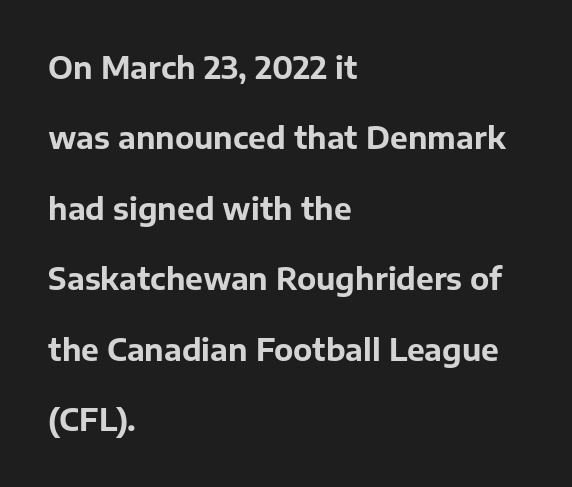
The image shows 30 px bold sans-serif type, upright; set left-aligned, loose line spacing (2.35x), normal letter spacing, not underlined; low stroke contrast and a medium x-height.
